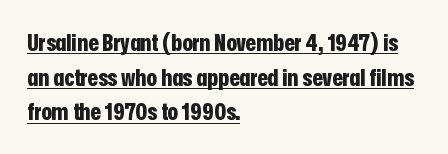
Q: Is the text bold? A: Yes.
Q: Is the text italic (slanted)? A: No, it is upright.
Q: Is the text underlined? A: Yes.
Q: How is the paragraph aligned? A: Left-aligned.
Q: Is the spacing between letters normal or unusually wide? A: Normal.
Q: Is the spacing between lines tight, normal or loose? A: Normal.
